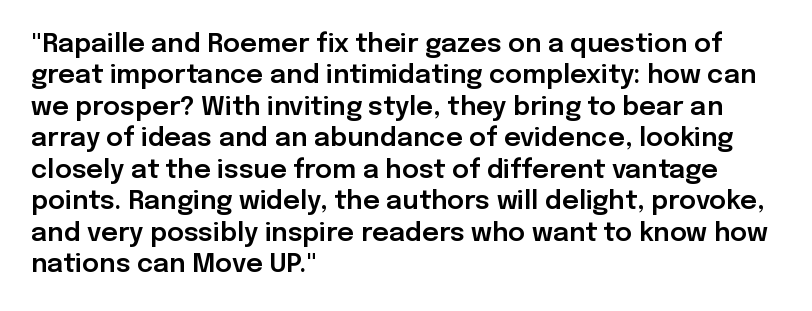
The image shows 26 px text type, upright; set left-aligned, line spacing 1.21x, normal letter spacing, not underlined.
